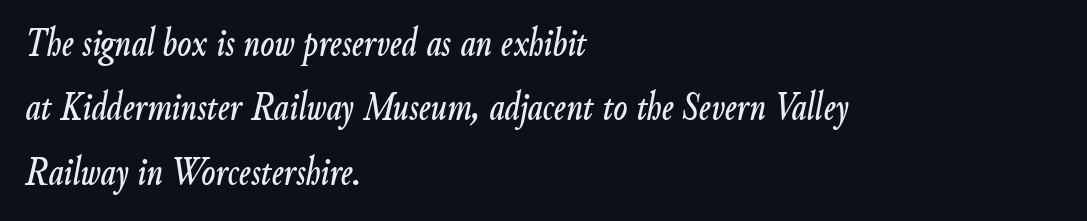
The image shows 41 px condensed type, italic (leaning right); set left-aligned, normal line spacing (1.57x), normal letter spacing, not underlined; low stroke contrast and a small x-height.
